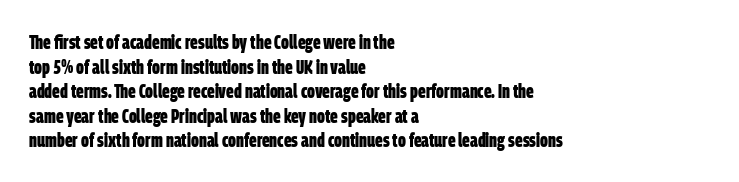
Notice how thick the strokes are: this is what a full bold looks like. Rule under the text: the space is simply empty. Standard letterfit; no display-style spreading of the glyphs. In CSS terms this would be text-align: left.
